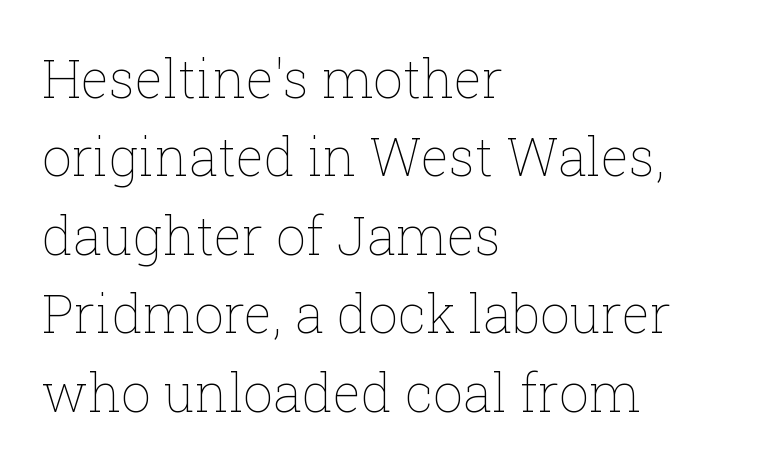
{"italic": "no", "bold": "no", "weight": "thin", "width": "normal", "stroke_contrast": "low", "x_height": "medium", "monospaced": "no", "underline": "no", "align": "left", "line_spacing": "normal", "line_spacing_ratio": 1.48, "letter_spacing": "normal", "letter_spacing_em": 0.0, "glyph_px": 53}
